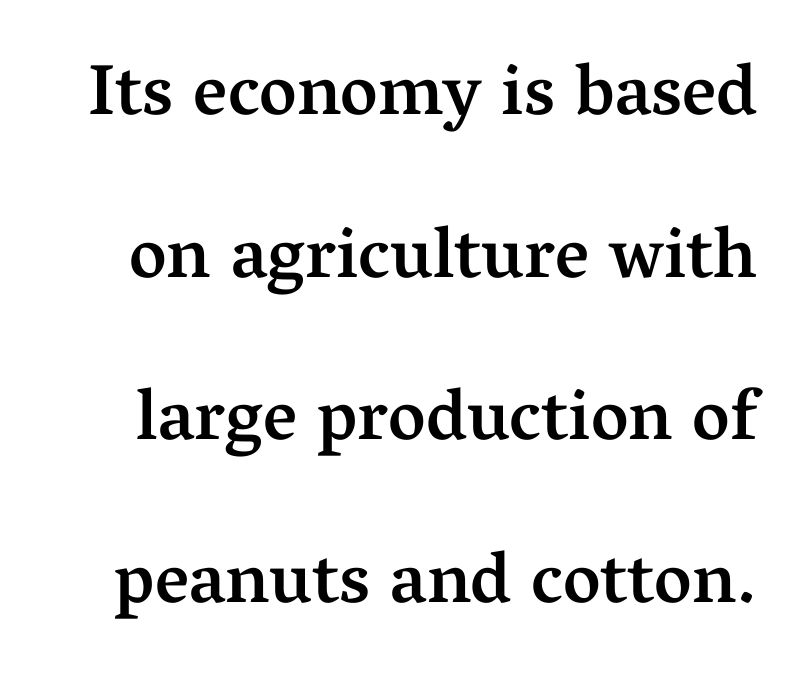
The image shows 72 px semibold serif type, upright; set loose line spacing (2.26x), normal letter spacing, not underlined; medium stroke contrast and a medium x-height.
